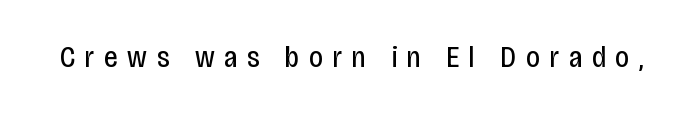
The space beneath each line is pristine and unruled. The strokes carry an ordinary text weight at most. This sample has the flowing, uneven cadence of proportional lettering. The passage shown has open, widely tracked lettering throughout.
